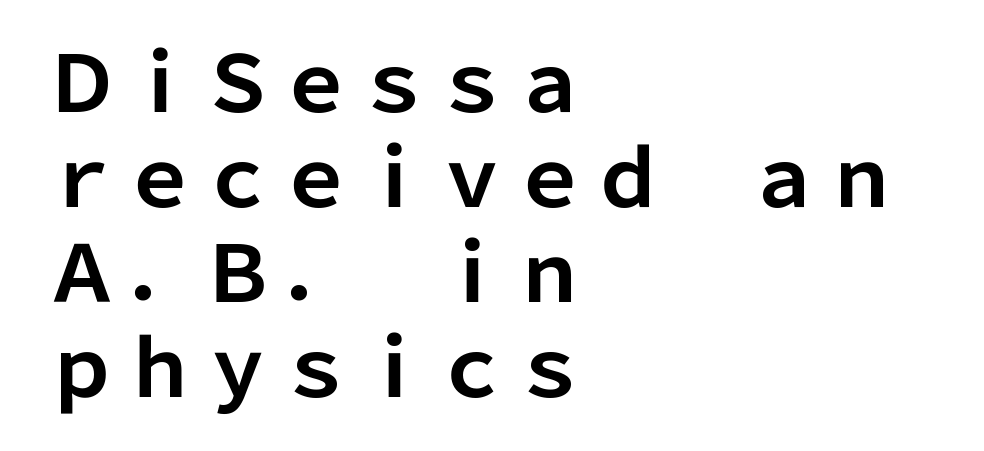
The image shows 78 px bold sans-serif type, upright; set left-aligned, line spacing 1.22x, normal letter spacing, not underlined; low stroke contrast and a medium x-height.
